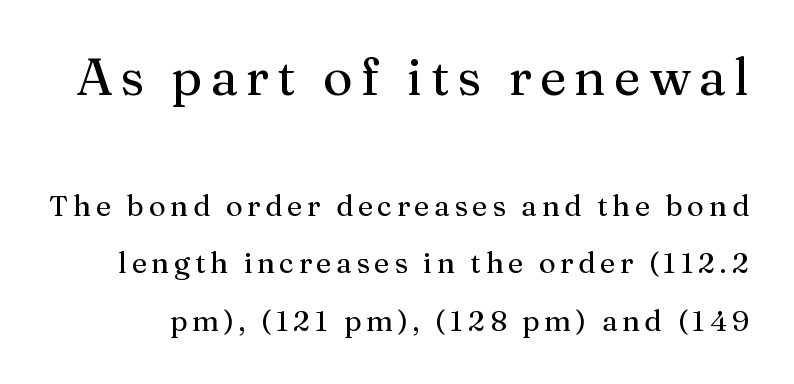
No italicization has been applied; the sample stays upright. What's the leading like? Stretched, with rows far apart. Size hierarchy here favors the leading block over the trailing one. The gap between lines stays unmarked. The letters carry serifs — small finishing strokes at the ends of their stems.
